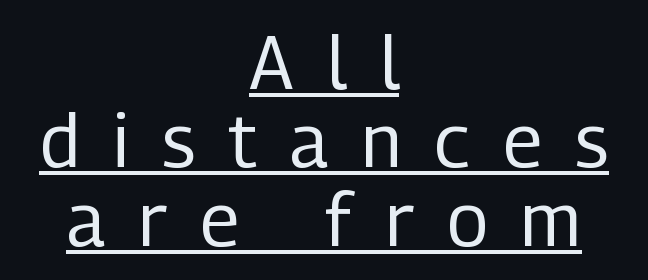
{"serif": "no", "italic": "no", "bold": "no", "weight": "regular", "width": "condensed", "stroke_contrast": "low", "x_height": "medium", "monospaced": "no", "underline": "yes", "align": "center", "line_spacing": "tight", "line_spacing_ratio": 1.06, "letter_spacing": "wide", "letter_spacing_em": 0.45, "glyph_px": 74}
